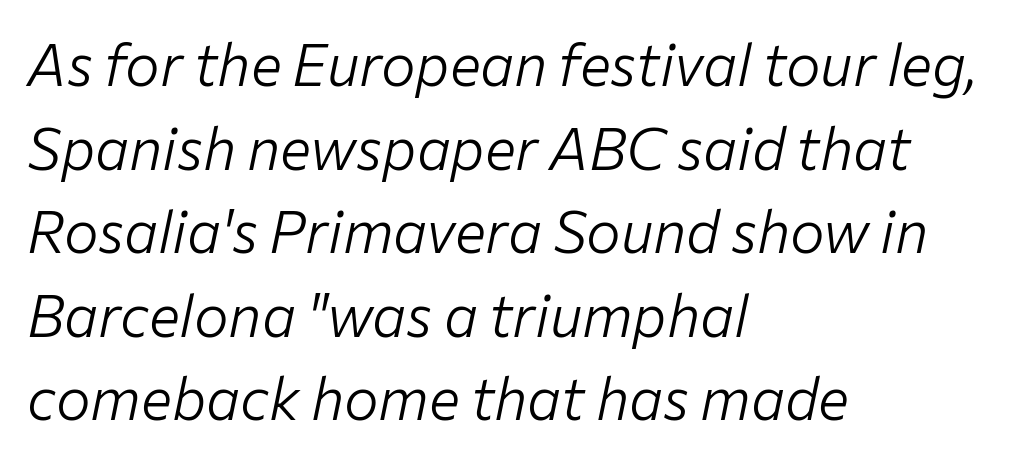
Q: Is the text bold? A: No.
Q: Is the text italic (slanted)? A: Yes, it leans right by about 12 degrees.
Q: Is the text underlined? A: No.
Q: How is the paragraph aligned? A: Left-aligned.
Q: Is the spacing between letters normal or unusually wide? A: Normal.
Q: Is the spacing between lines tight, normal or loose? A: Normal.
Q: Width (condensed, normal, or wide)? A: Normal.
Q: Stroke contrast? A: Low.
Q: x-height? A: Medium.
Q: Monospaced? A: No.
